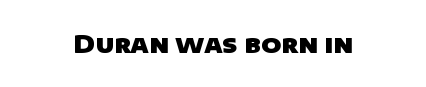
The image shows 24 px bold type; set normal letter spacing, not underlined.
